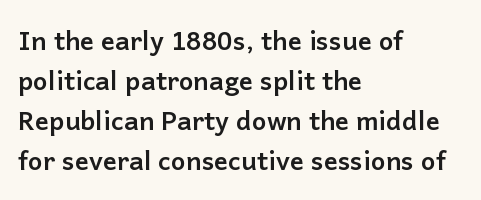
The image shows 26 px bold type, upright; set left-aligned, normal line spacing (1.54x), normal letter spacing, not underlined.
